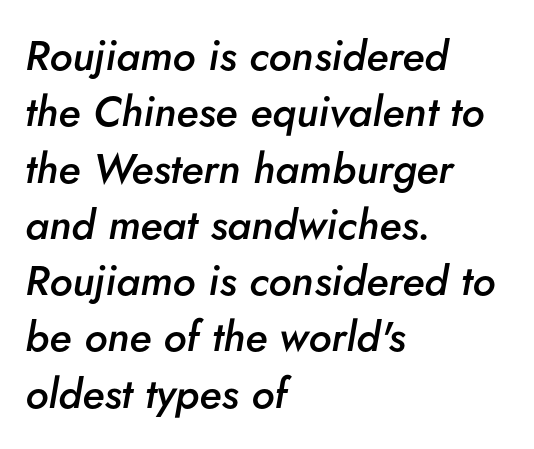
Q: Is the text bold? A: Semi-bold.
Q: Is the text italic (slanted)? A: Yes, it leans right by about 5 degrees.
Q: Is the text underlined? A: No.
Q: How is the paragraph aligned? A: Left-aligned.
Q: Is the spacing between letters normal or unusually wide? A: Normal.
Q: Is the spacing between lines tight, normal or loose? A: Normal.
Q: Width (condensed, normal, or wide)? A: Normal.
Q: Stroke contrast? A: Low.
Q: x-height? A: Small.
Q: Monospaced? A: No.
